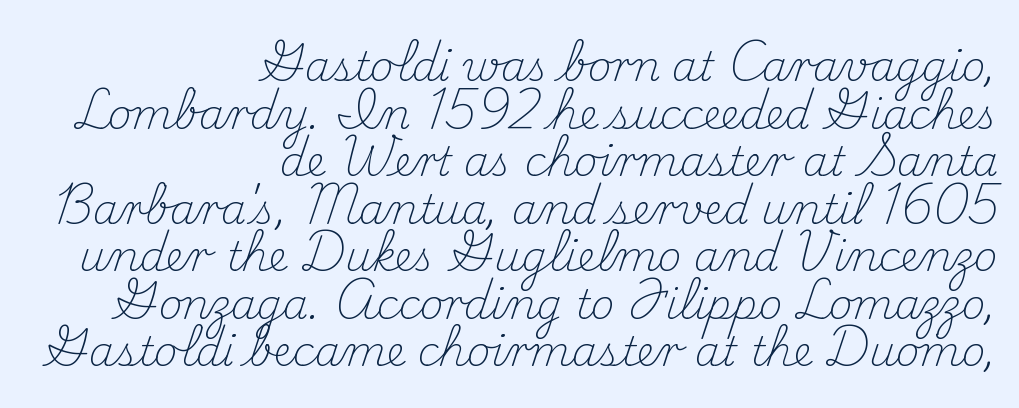
The image shows 41 px light serif type; set right-aligned, line spacing 1.16x, normal letter spacing, not underlined; medium stroke contrast and a small x-height.
